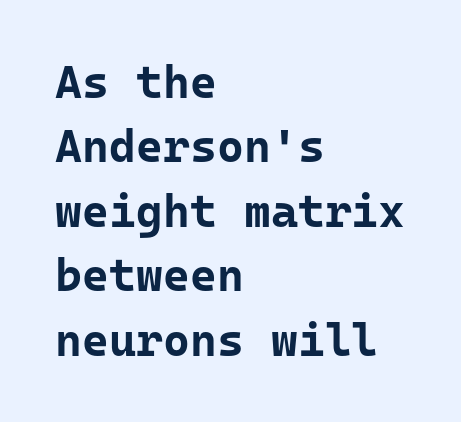
Q: Is the text bold? A: Yes.
Q: Is the text italic (slanted)? A: No, it is upright.
Q: Is the typeface a serif or a sans-serif typeface? A: Sans-serif.
Q: Is the text underlined? A: No.
Q: How is the paragraph aligned? A: Left-aligned.
Q: Is the spacing between letters normal or unusually wide? A: Normal.
Q: Is the spacing between lines tight, normal or loose? A: Normal.
Q: Width (condensed, normal, or wide)? A: Normal.
Q: Stroke contrast? A: Low.
Q: x-height? A: Medium.
Q: Monospaced? A: Yes.
